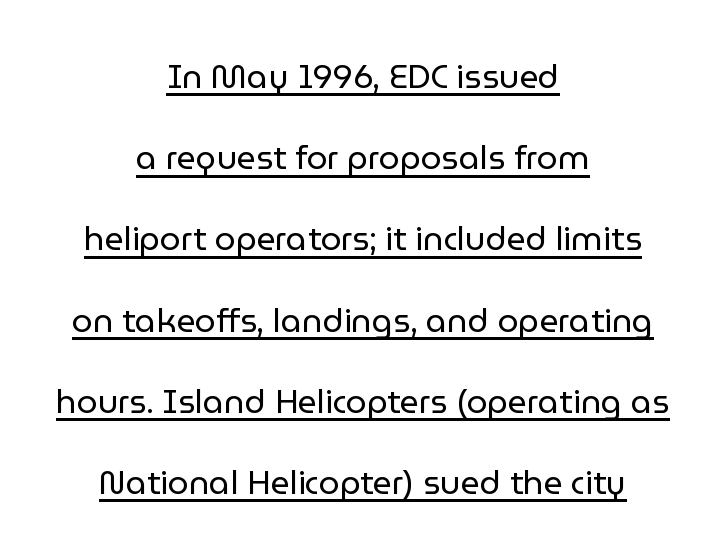
Q: Is the text bold? A: No.
Q: Is the text italic (slanted)? A: No, it is upright.
Q: Is the typeface a serif or a sans-serif typeface? A: Sans-serif.
Q: Is the text underlined? A: Yes.
Q: How is the paragraph aligned? A: Centered.
Q: Is the spacing between letters normal or unusually wide? A: Normal.
Q: Is the spacing between lines tight, normal or loose? A: Loose.
Q: Width (condensed, normal, or wide)? A: Normal.
Q: Stroke contrast? A: Low.
Q: x-height? A: Medium.
Q: Monospaced? A: No.
